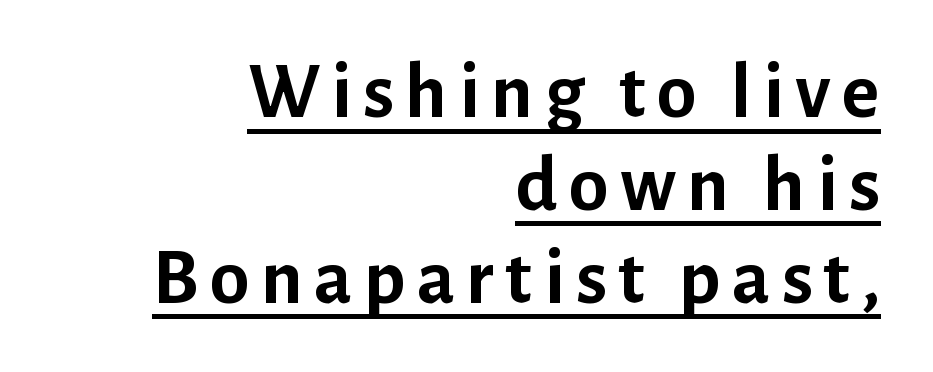
Every character sits straight up, as roman type does. Underlining? Definitely there. Is this a fixed-width face? No — the glyphs have proportional, varying widths. This rendering employs a face without finishing strokes, i.e., a sans-serif. Typographic density is high because the face is bold. Right-aligned paragraph, ragged on the left.
